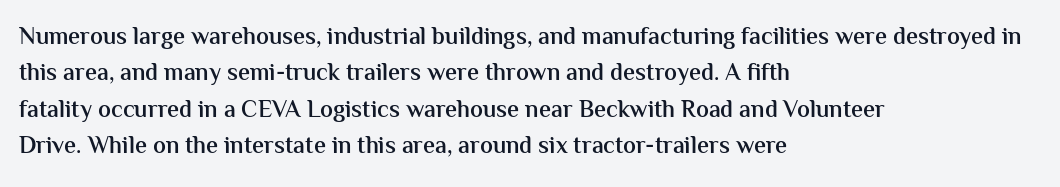
These lines keep a tight, regular rhythm from letter to letter. The foot of each line stays bare and open. The rag falls on the right side of this text block. The designer left line spacing at the default.
